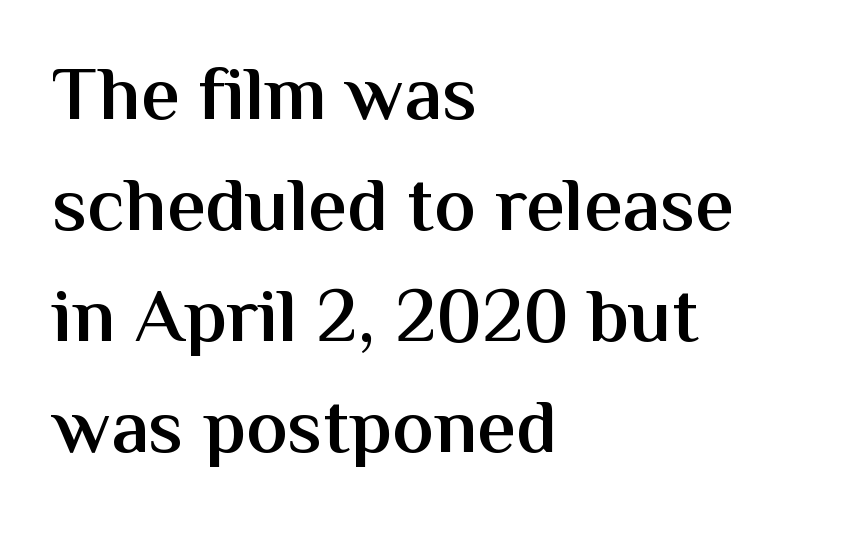
Q: Is the text bold? A: Semi-bold.
Q: Is the text italic (slanted)? A: No, it is upright.
Q: Is the typeface a serif or a sans-serif typeface? A: Sans-serif.
Q: Is the text underlined? A: No.
Q: How is the paragraph aligned? A: Left-aligned.
Q: Is the spacing between letters normal or unusually wide? A: Normal.
Q: Is the spacing between lines tight, normal or loose? A: Normal.
Q: Width (condensed, normal, or wide)? A: Normal.
Q: Stroke contrast? A: Medium.
Q: x-height? A: Medium.
Q: Monospaced? A: No.
